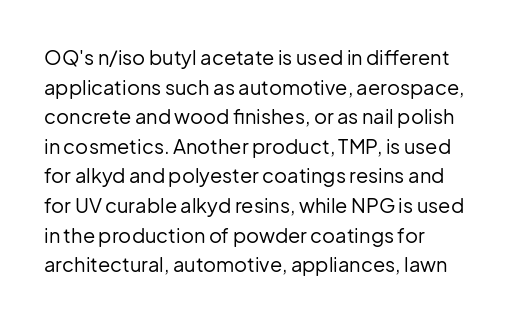
The image shows 20 px text type, upright; set left-aligned, normal line spacing (1.48x), normal letter spacing, not underlined.
